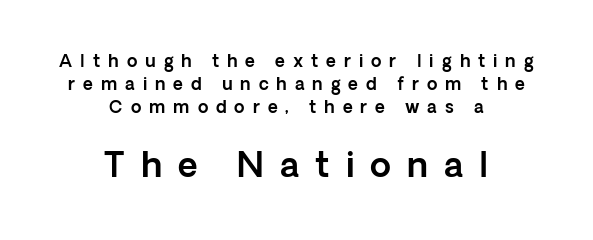
The image shows 34 px sans-serif type, upright; set centered, normal line spacing (1.36x), unusually wide letter spacing (+0.47 em), not underlined; the second (bottom) block is 2.0x larger; a medium x-height.
